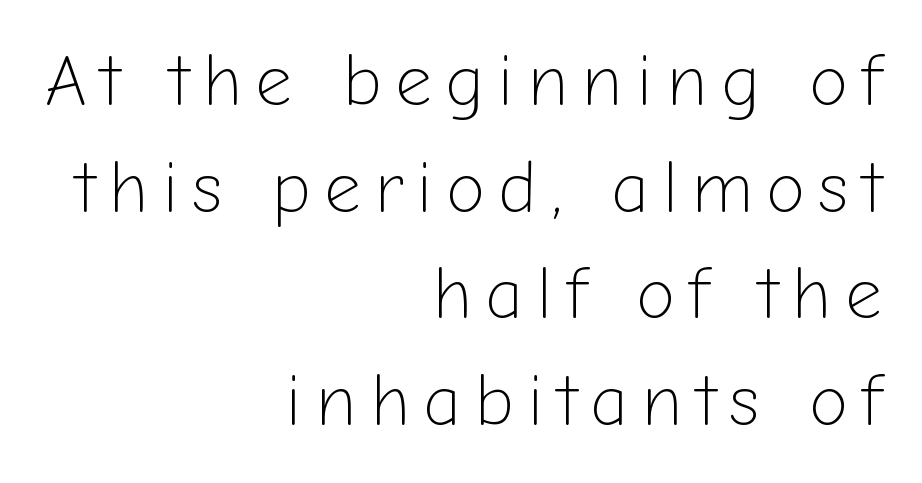
Horizontal alignment here is rightward, an uncommon choice for prose. The rendering uses natural spacing where letterforms have individual widths. In terms of leading, this rendering sits right in the middle. The strokes carry an ordinary text weight at most.
